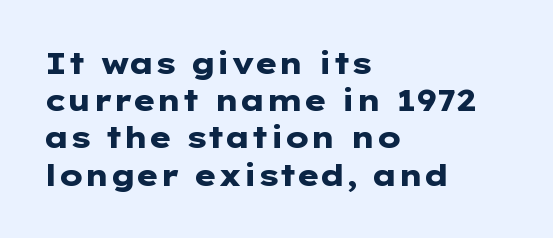
The image shows 30 px heavy, wide sans-serif type, upright; set left-aligned, line spacing 1.24x, normal letter spacing, not underlined; low stroke contrast and a medium x-height.
